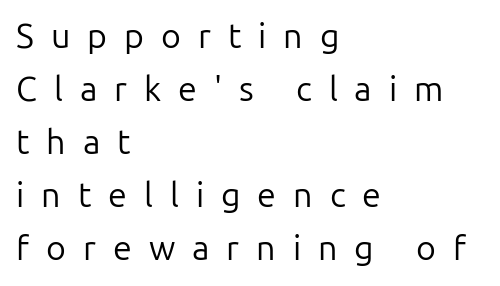
Q: Is the text bold? A: No.
Q: Is the text italic (slanted)? A: No, it is upright.
Q: Is the typeface a serif or a sans-serif typeface? A: Sans-serif.
Q: Is the text underlined? A: No.
Q: How is the paragraph aligned? A: Left-aligned.
Q: Is the spacing between letters normal or unusually wide? A: Unusually wide.
Q: Is the spacing between lines tight, normal or loose? A: Normal.
Q: Width (condensed, normal, or wide)? A: Normal.
Q: Stroke contrast? A: Low.
Q: x-height? A: Medium.
Q: Monospaced? A: No.
